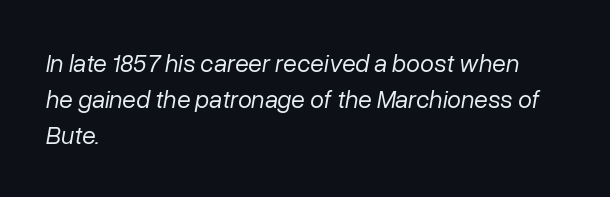
The image shows 25 px text type, italic (leaning right); set left-aligned, normal line spacing (1.45x), normal letter spacing, not underlined.
